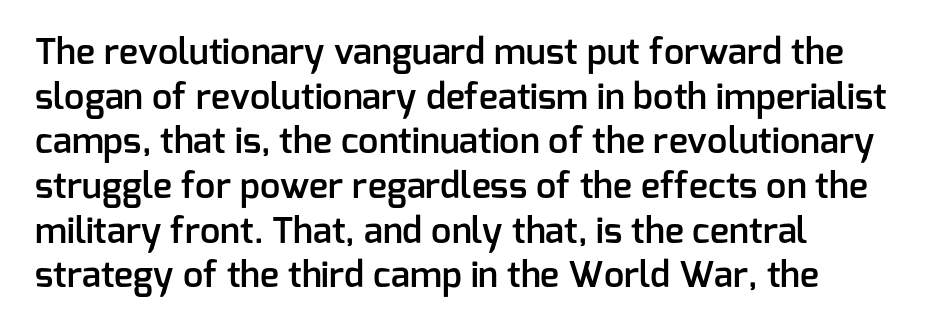
Q: Is the text bold? A: Semi-bold.
Q: Is the text italic (slanted)? A: No, it is upright.
Q: Is the typeface a serif or a sans-serif typeface? A: Sans-serif.
Q: Is the text underlined? A: No.
Q: How is the paragraph aligned? A: Left-aligned.
Q: Is the spacing between letters normal or unusually wide? A: Normal.
Q: Width (condensed, normal, or wide)? A: Normal.
Q: Stroke contrast? A: Low.
Q: x-height? A: Medium.
Q: Monospaced? A: No.
